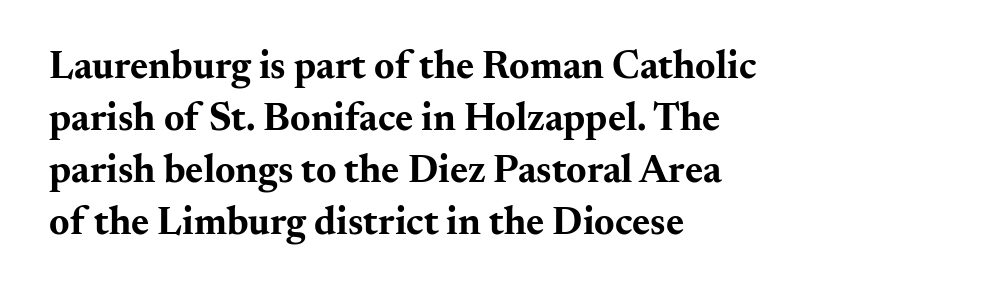
{"serif": "yes", "italic": "no", "bold": "yes", "weight": "bold", "width": "wide", "stroke_contrast": "medium", "x_height": "small", "monospaced": "no", "underline": "no", "align": "left", "line_spacing": "normal", "line_spacing_ratio": 1.33, "letter_spacing": "normal", "letter_spacing_em": 0.0, "glyph_px": 39}
